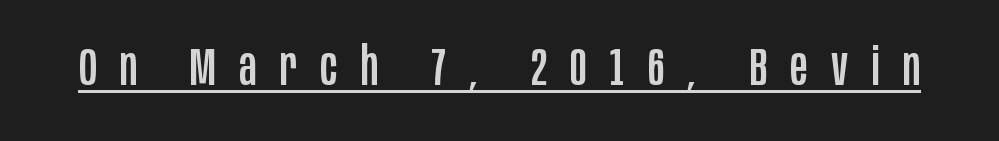
{"serif": "no", "italic": "no", "width": "condensed", "stroke_contrast": "low", "x_height": "large", "monospaced": "no", "underline": "yes", "letter_spacing": "wide", "letter_spacing_em": 0.45, "glyph_px": 52}
